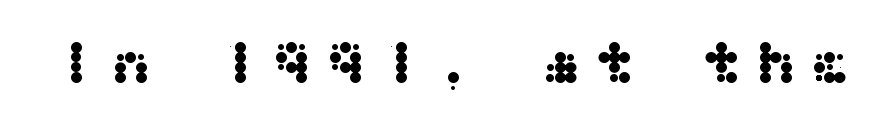
{"serif": "no", "italic": "no", "width": "wide", "stroke_contrast": "medium", "x_height": "medium", "underline": "no", "letter_spacing": "wide", "letter_spacing_em": 0.2, "glyph_px": 62}
